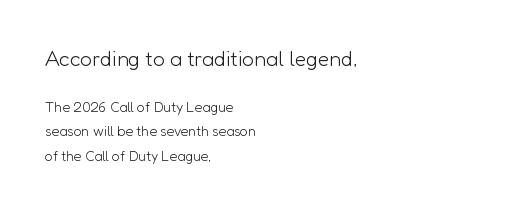
The image shows 21 px text type, upright; set left-aligned, line spacing 1.73x, normal letter spacing, not underlined; the first (top) block is 1.5x larger.
